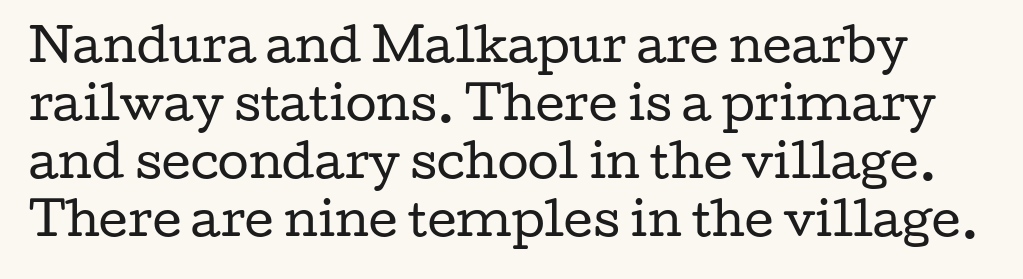
The image shows 45 px regular-weight, wide serif type, upright; set normal line spacing (1.29x), normal letter spacing, not underlined; low stroke contrast and a medium x-height.
